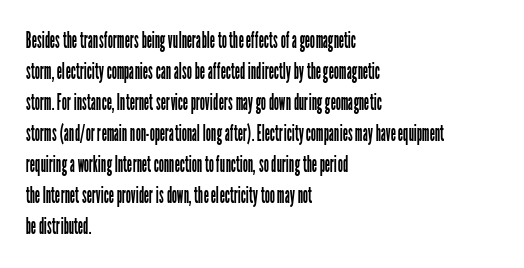
Posture: upright roman. The ragged edge is on the right, which tells us the setting is flush left. Reading down the column, the eye jumps a familiar distance to each next line. The specimen omits any rule beneath the text block's lines. The face looks like a standard text weight, possibly lighter.
